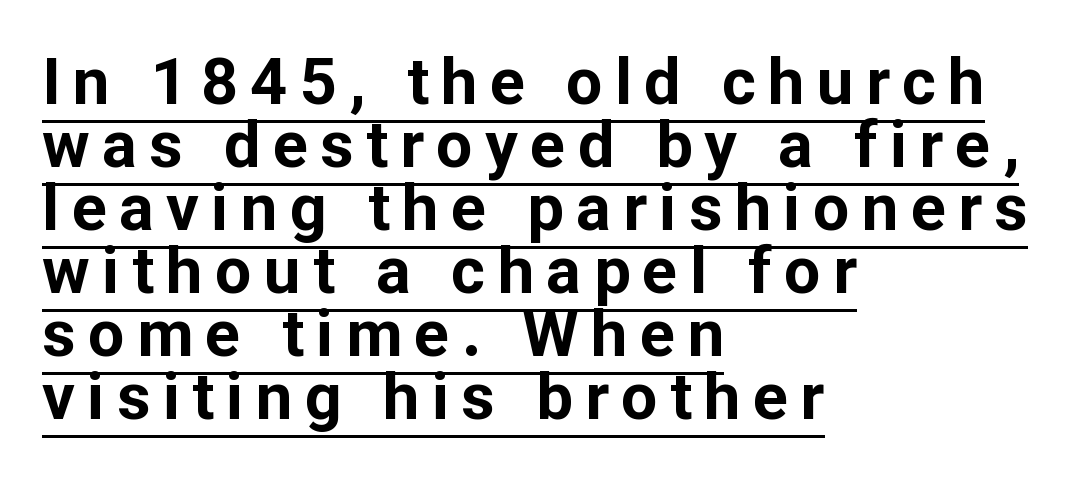
Caption: multi-line text, flush left, ragged right. The passage shown is underscored from start to finish. Nope, no serifs anywhere on these letters. The glyphs have the mass of a bold cut. Honestly, the rows look squashed on top of each other. Vertical strokes here are truly vertical.
